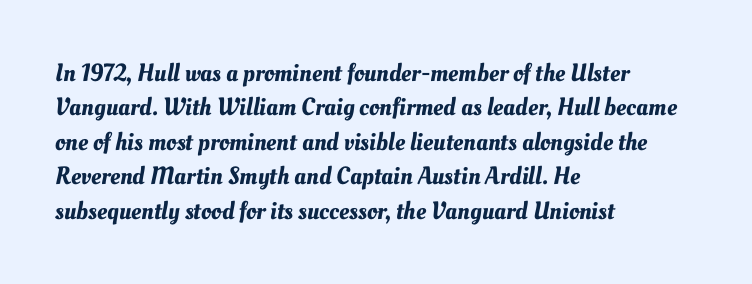
Q: Is the text underlined? A: No.
Q: How is the paragraph aligned? A: Left-aligned.
Q: Is the spacing between letters normal or unusually wide? A: Normal.
Q: Is the spacing between lines tight, normal or loose? A: Normal.
